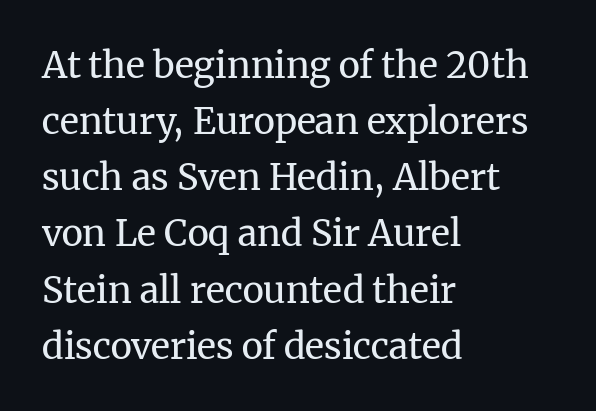
The image shows 36 px regular-weight serif type, upright; set left-aligned, normal line spacing (1.56x), normal letter spacing, not underlined; medium stroke contrast and a medium x-height.
